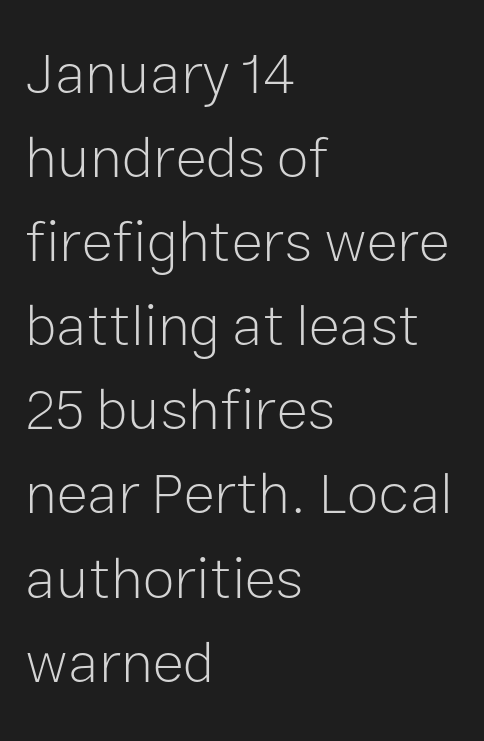
{"serif": "no", "italic": "no", "bold": "no", "weight": "light", "width": "normal", "stroke_contrast": "low", "x_height": "medium", "monospaced": "no", "underline": "no", "align": "left", "line_spacing": "normal", "line_spacing_ratio": 1.45, "letter_spacing": "normal", "letter_spacing_em": 0.0, "glyph_px": 58}
